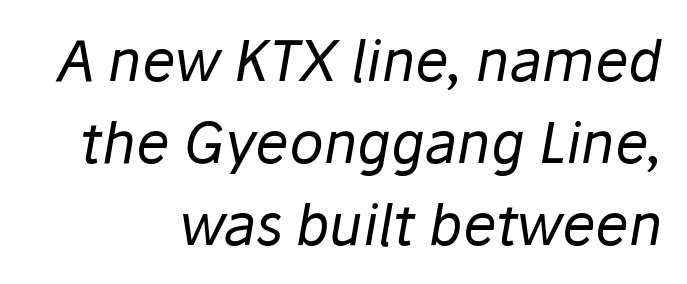
Q: Is the text bold? A: No.
Q: Is the text italic (slanted)? A: Yes, it leans right by about 10 degrees.
Q: Is the text underlined? A: No.
Q: How is the paragraph aligned? A: Right-aligned.
Q: Is the spacing between letters normal or unusually wide? A: Normal.
Q: Is the spacing between lines tight, normal or loose? A: Normal.
Q: Width (condensed, normal, or wide)? A: Normal.
Q: Stroke contrast? A: Low.
Q: x-height? A: Medium.
Q: Monospaced? A: No.
